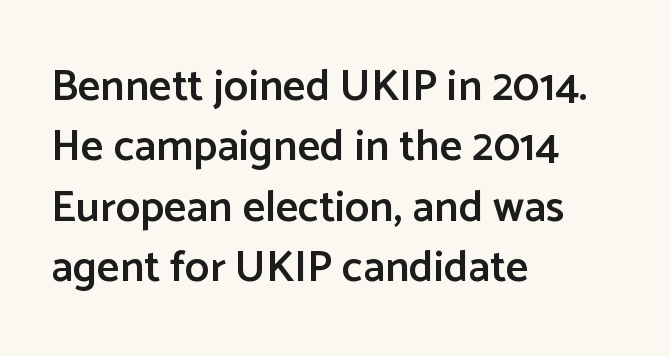
The rendering anchors every line to the left-hand side. This sample has the flowing, uneven cadence of proportional lettering. Clear beneath every line of the passage. If you drew a line through each stem, it would be perfectly vertical.
